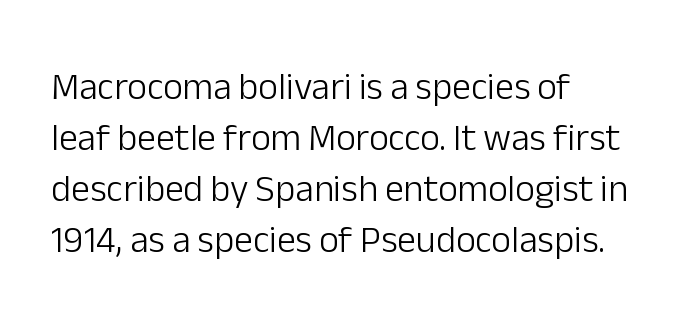
{"serif": "no", "italic": "no", "bold": "no", "weight": "light", "width": "normal", "stroke_contrast": "low", "x_height": "medium", "monospaced": "no", "underline": "no", "align": "left", "line_spacing": "normal", "line_spacing_ratio": 1.34, "letter_spacing": "normal", "letter_spacing_em": 0.0, "glyph_px": 38}
